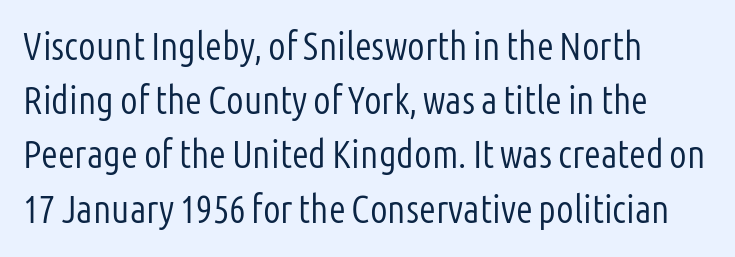
{"serif": "no", "italic": "no", "bold": "no", "weight": "light", "width": "condensed", "stroke_contrast": "low", "x_height": "medium", "monospaced": "no", "underline": "no", "align": "left", "line_spacing": "normal", "line_spacing_ratio": 1.39, "letter_spacing": "normal", "letter_spacing_em": 0.0, "glyph_px": 39}
